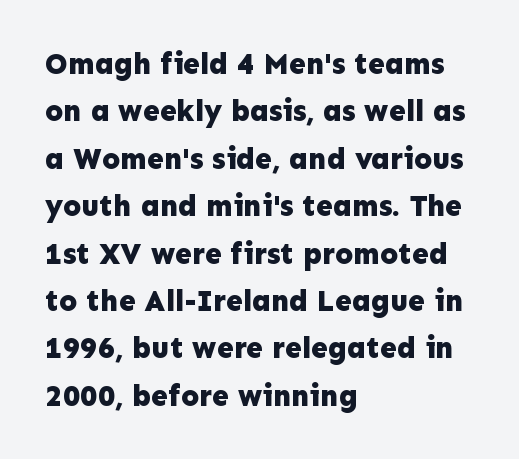
Q: Is the text bold? A: Yes.
Q: Is the text italic (slanted)? A: No, it is upright.
Q: Is the typeface a serif or a sans-serif typeface? A: Sans-serif.
Q: Is the text underlined? A: No.
Q: How is the paragraph aligned? A: Left-aligned.
Q: Is the spacing between letters normal or unusually wide? A: Normal.
Q: Is the spacing between lines tight, normal or loose? A: Normal.
Q: Width (condensed, normal, or wide)? A: Normal.
Q: Stroke contrast? A: Low.
Q: x-height? A: Medium.
Q: Monospaced? A: No.
